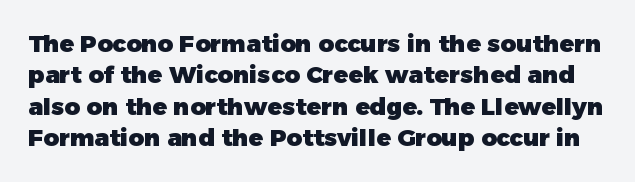
Q: Is the text bold? A: Yes.
Q: Is the text italic (slanted)? A: No, it is upright.
Q: Is the text underlined? A: No.
Q: Is the spacing between letters normal or unusually wide? A: Normal.
Q: Is the spacing between lines tight, normal or loose? A: Normal.
